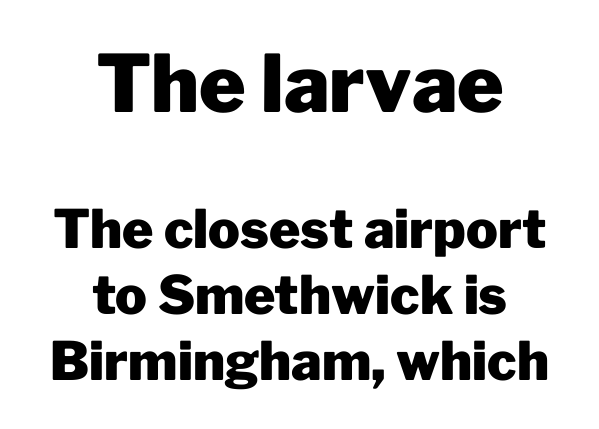
The image shows 79 px heavy sans-serif type, upright; set centered, line spacing 1.24x, normal letter spacing, not underlined; the first (top) block is 1.49x larger; low stroke contrast and a medium x-height.
